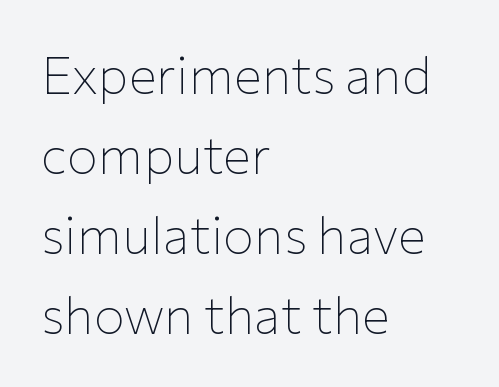
The image shows 52 px thin sans-serif type, upright; set left-aligned, normal line spacing (1.54x), normal letter spacing, not underlined; low stroke contrast and a medium x-height.
